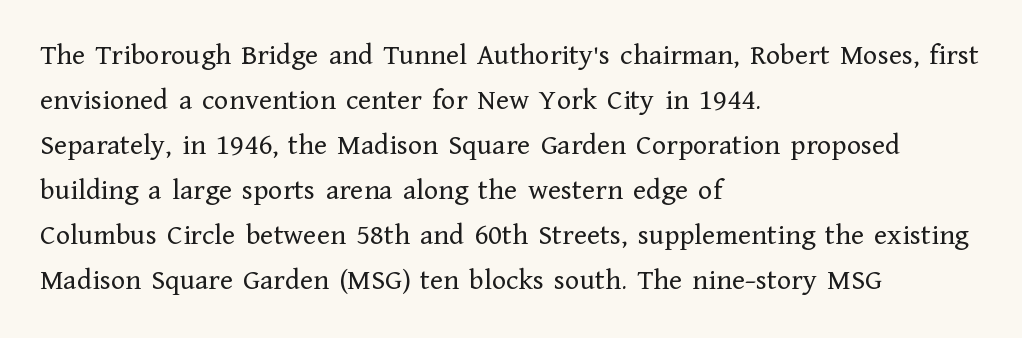
The image shows 30 px regular-weight serif type, upright; set left-aligned, normal line spacing (1.5x), normal letter spacing, not underlined; low stroke contrast and a medium x-height.
